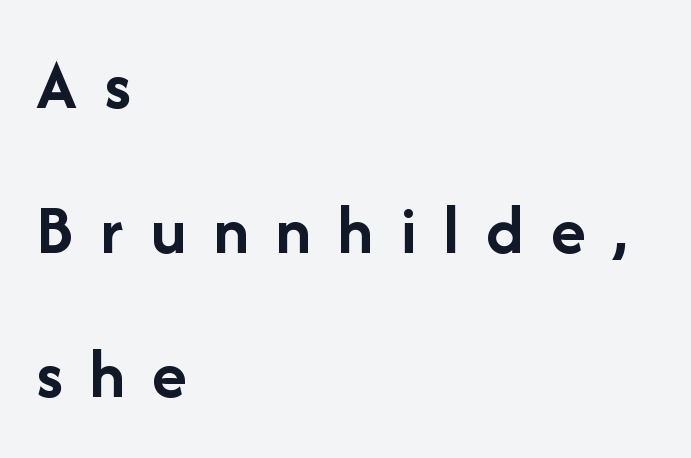
Spacing between characters has been opened up far beyond the box default. Looks like regular typesetting: each glyph gets only the width it needs. The letters carry no serifs — their stems end cleanly without finishing strokes. The type sits square on the baseline with zero lean.
